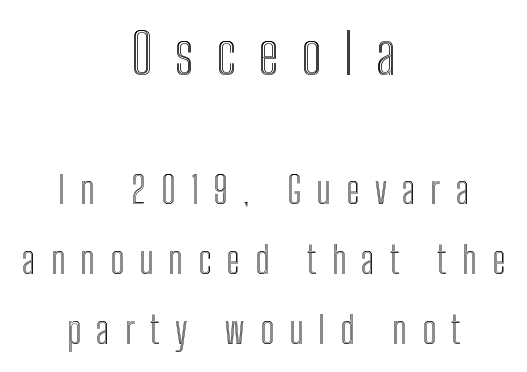
Q: Is the text italic (slanted)? A: No, it is upright.
Q: Is the text underlined? A: No.
Q: How is the paragraph aligned? A: Centered.
Q: Is the spacing between letters normal or unusually wide? A: Unusually wide.
Q: Which block of text is set in a larger size, the first (top) or the second (bottom)? A: The first (top) one.
Q: Width (condensed, normal, or wide)? A: Condensed.
Q: x-height? A: Medium.
Q: Monospaced? A: No.
